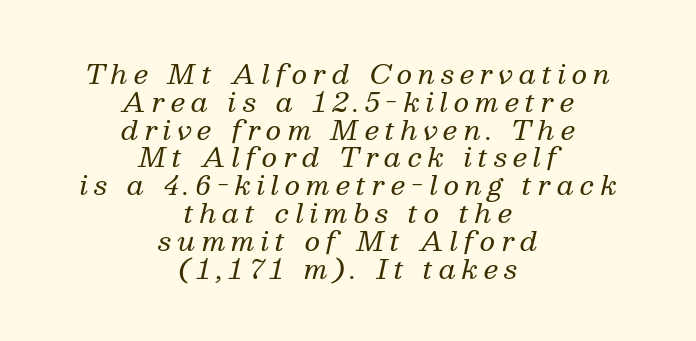
The passage shown has open, widely tracked lettering throughout. The letters look calm and open, with moderate or lighter stems. Decoration check: the copy has no underline. The passage is arranged like a title page — every line centered.
